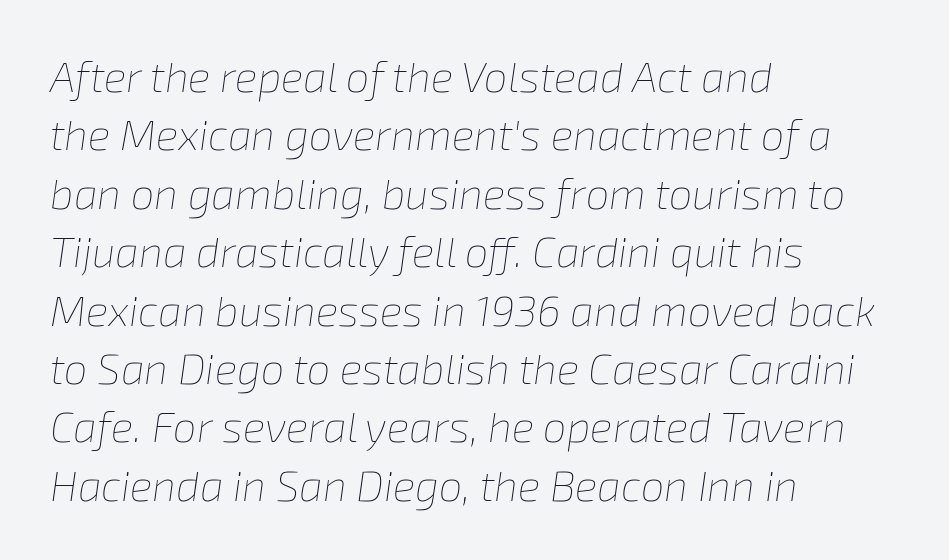
Observe the lean: these are italic letterforms. Compared with typical body copy, the letter spacing here is the same. Beneath every word, the page is bare. Ink coverage per letter is moderate at most. In terms of leading, this rendering sits right in the middle. The face used here is proportionally spaced, like ordinary book or web type.
